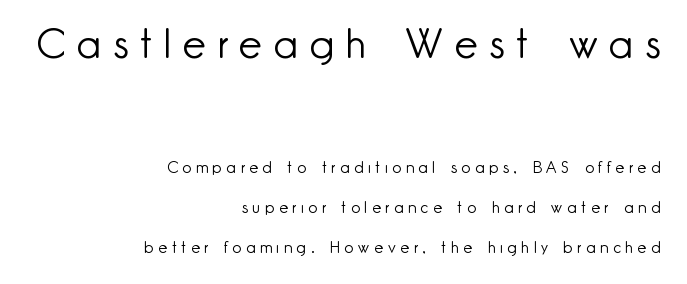
{"serif": "no", "italic": "no", "bold": "no", "weight": "light", "width": "normal", "stroke_contrast": "low", "x_height": "small", "monospaced": "no", "underline": "no", "align": "right", "line_spacing": "loose", "line_spacing_ratio": 2.48, "letter_spacing": "wide", "letter_spacing_em": 0.29, "larger_block": "first", "size_ratio": 2.56, "glyph_px": 41}
